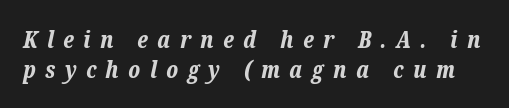
The image shows 23 px bold type, italic (leaning right); set normal line spacing (1.3x), unusually wide letter spacing (+0.41 em), not underlined.
